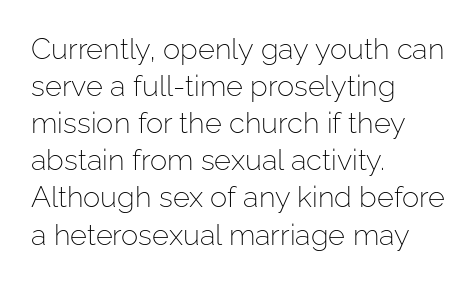
Q: Is the text bold? A: No.
Q: Is the text italic (slanted)? A: No, it is upright.
Q: Is the typeface a serif or a sans-serif typeface? A: Sans-serif.
Q: Is the text underlined? A: No.
Q: How is the paragraph aligned? A: Left-aligned.
Q: Is the spacing between letters normal or unusually wide? A: Normal.
Q: Is the spacing between lines tight, normal or loose? A: Normal.
Q: Width (condensed, normal, or wide)? A: Normal.
Q: Stroke contrast? A: Low.
Q: x-height? A: Medium.
Q: Monospaced? A: No.
